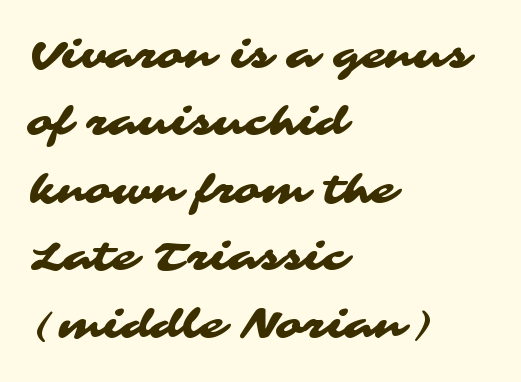
Varying glyph widths throughout — classic text-font behaviour. Each row of text sits above clean, open space. Horizontal alignment here is leftward, the default for most running prose. Note: no serifs on the glyphs. Nobody touched the tracking dial on this one.
